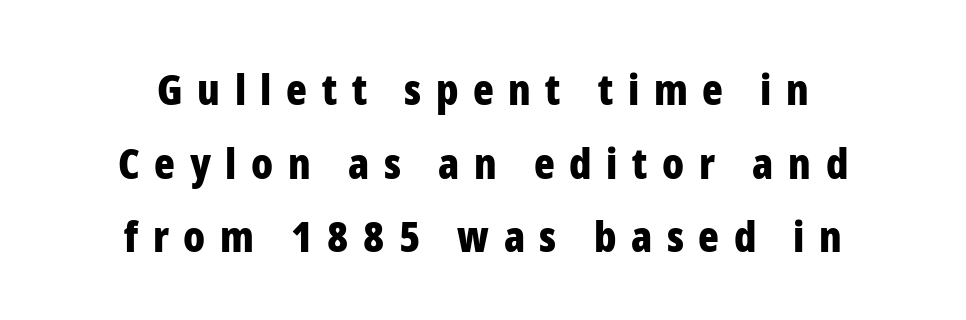
Heavy-handed strokes throughout: this text is bold. Regarding serifs, this sample does without them. Reading down the block, each line starts at a different indent, mirrored at its end. Here the designer chose a conventional face with non-uniform glyph widths.
